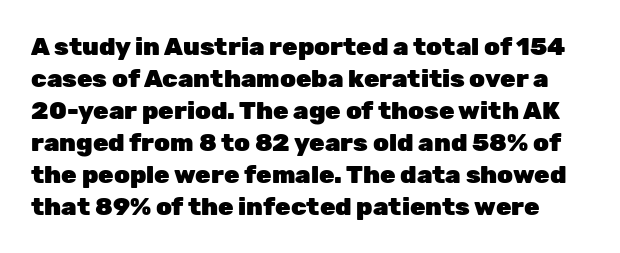
{"italic": "no", "bold": "yes", "underline": "no", "line_spacing": "normal", "line_spacing_ratio": 1.28, "letter_spacing": "normal", "letter_spacing_em": 0.0, "glyph_px": 25}
